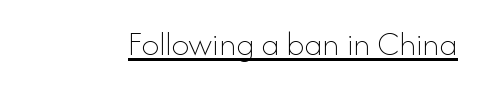
The image shows 35 px thin type, upright; set normal letter spacing, underlined; low stroke contrast and a small x-height.
